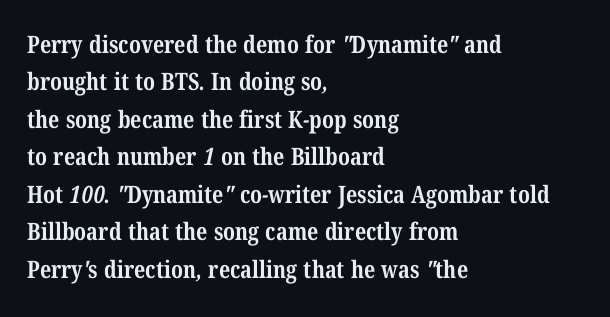
Q: Is the text bold? A: Yes.
Q: Is the text underlined? A: No.
Q: How is the paragraph aligned? A: Left-aligned.
Q: Is the spacing between letters normal or unusually wide? A: Normal.
Q: Is the spacing between lines tight, normal or loose? A: Normal.
